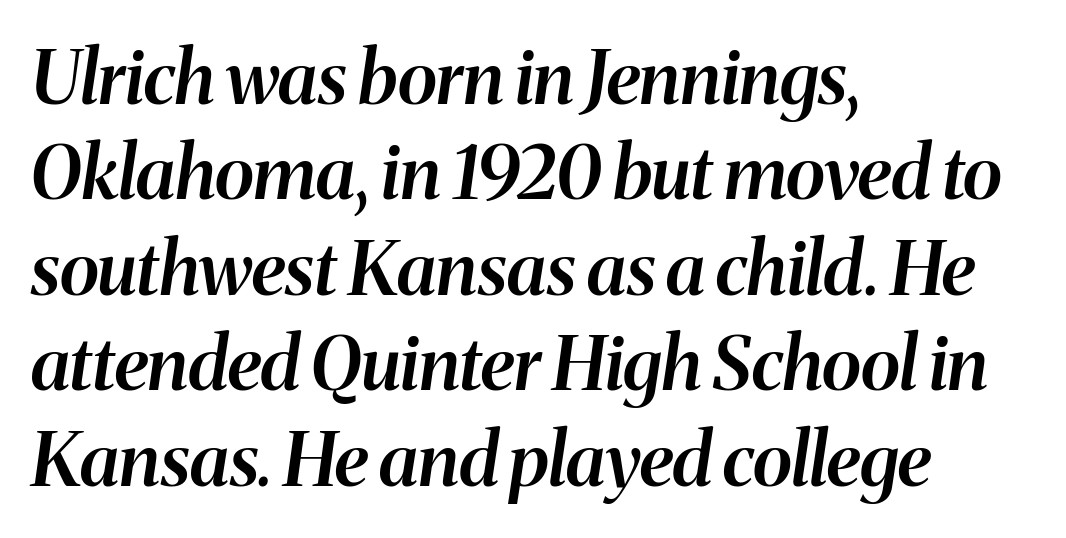
Q: Is the text bold? A: Semi-bold.
Q: Is the text italic (slanted)? A: Yes, it leans right by about 8 degrees.
Q: Is the text underlined? A: No.
Q: How is the paragraph aligned? A: Left-aligned.
Q: Is the spacing between letters normal or unusually wide? A: Normal.
Q: Is the spacing between lines tight, normal or loose? A: Normal.
Q: Width (condensed, normal, or wide)? A: Normal.
Q: Stroke contrast? A: Medium.
Q: x-height? A: Medium.
Q: Monospaced? A: No.
